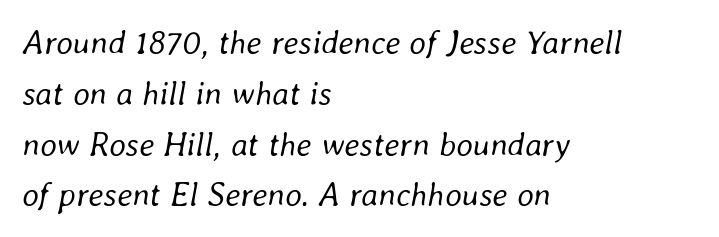
{"italic": "yes", "lean": "right", "slant_degrees": 8, "bold": "no", "weight": "regular", "width": "normal", "stroke_contrast": "low", "x_height": "medium", "monospaced": "no", "underline": "no", "align": "left", "line_spacing": "normal", "line_spacing_ratio": 1.54, "letter_spacing": "normal", "letter_spacing_em": 0.0, "glyph_px": 33}
